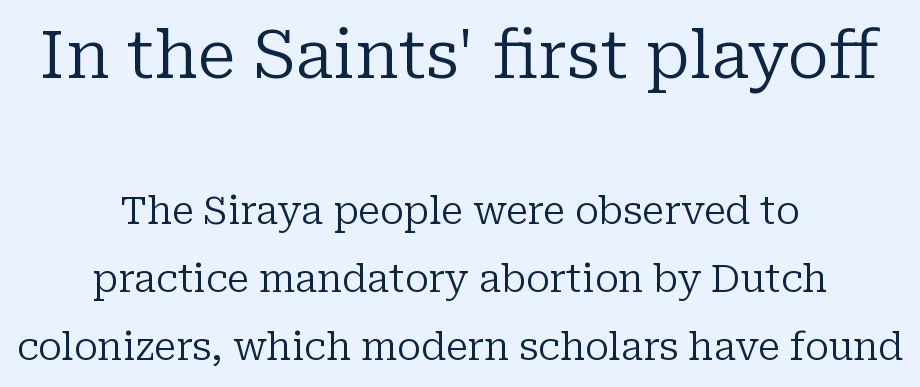
Large over small — that's the arrangement of the two blocks here. This is not heavy type; no bold has been used. Proportional: the letters do not fall into vertical columns. Classification — serif. The letters stand upright; this is a roman face.
